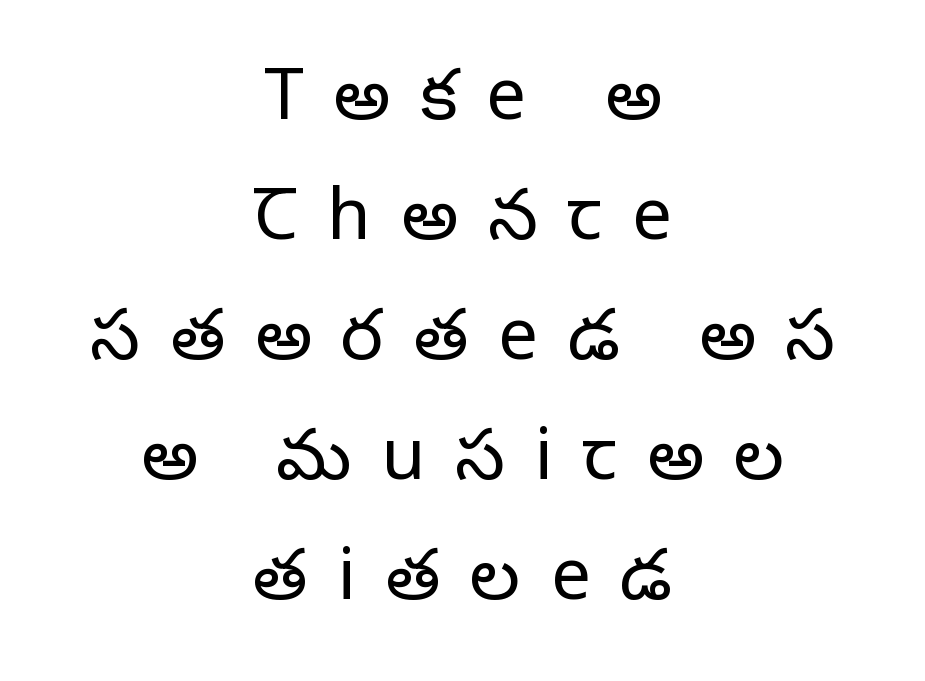
Q: Is the text bold? A: No.
Q: Is the text italic (slanted)? A: No, it is upright.
Q: Is the typeface a serif or a sans-serif typeface? A: Serif.
Q: Is the text underlined? A: No.
Q: How is the paragraph aligned? A: Centered.
Q: Is the spacing between letters normal or unusually wide? A: Unusually wide.
Q: Is the spacing between lines tight, normal or loose? A: Normal.
Q: Width (condensed, normal, or wide)? A: Normal.
Q: Stroke contrast? A: Low.
Q: x-height? A: Large.
Q: Monospaced? A: No.
